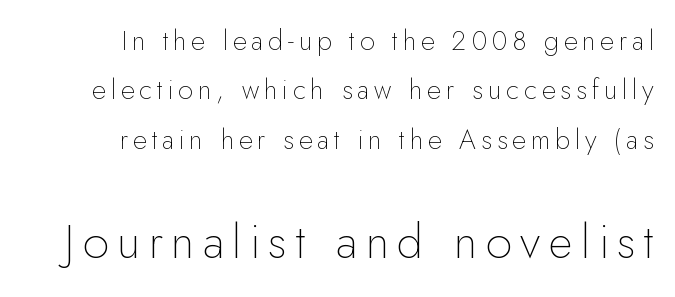
Q: Is the text bold? A: No.
Q: Is the text italic (slanted)? A: No, it is upright.
Q: Is the typeface a serif or a sans-serif typeface? A: Sans-serif.
Q: Is the text underlined? A: No.
Q: How is the paragraph aligned? A: Right-aligned.
Q: Which block of text is set in a larger size, the first (top) or the second (bottom)? A: The second (bottom) one.
Q: Width (condensed, normal, or wide)? A: Normal.
Q: Stroke contrast? A: Low.
Q: x-height? A: Small.
Q: Monospaced? A: No.
